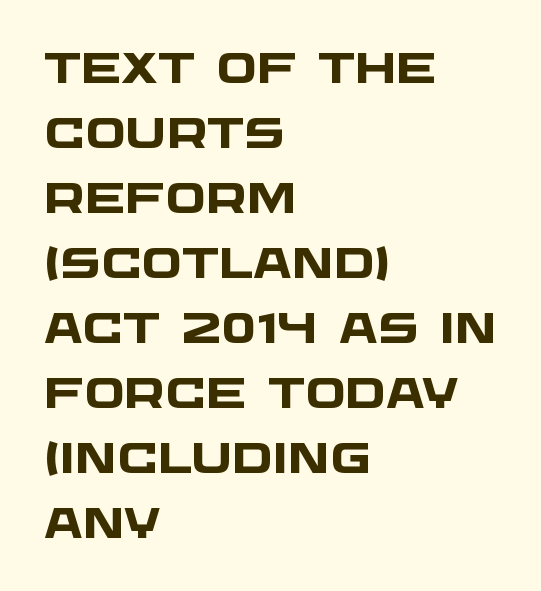
The image shows 43 px heavy, wide sans-serif type; set left-aligned, normal line spacing (1.51x), normal letter spacing, not underlined; low stroke contrast and a large x-height.
